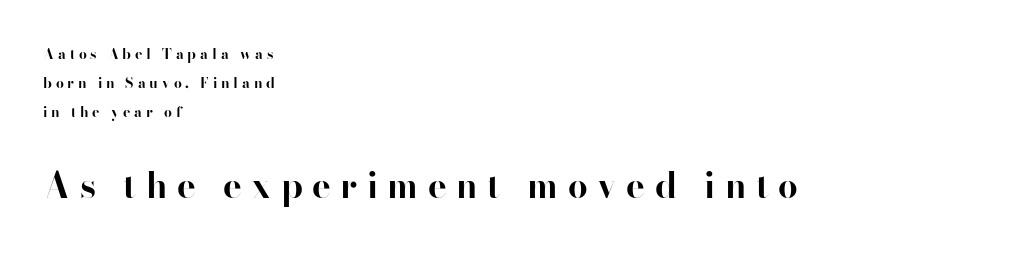
Does extra space separate the letters? Yes, quite a lot of it. These lines are set flush left with a ragged right edge. In terms of posture, this sample is upright. No word sits above an underline. Heavy, bold letterforms.
